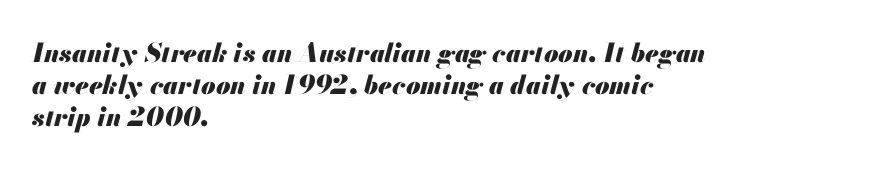
The image shows 26 px bold type, italic (leaning right); set left-aligned, line spacing 1.23x, normal letter spacing, not underlined.
